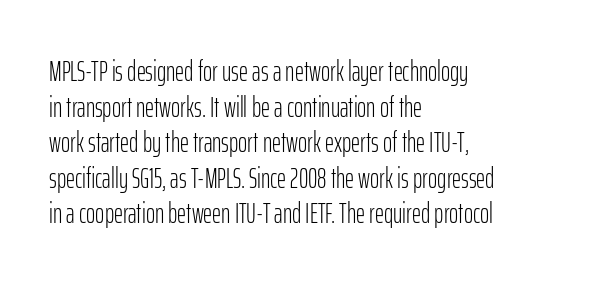
The image shows 28 px light, condensed sans-serif type, upright; set left-aligned, normal line spacing (1.27x), normal letter spacing, not underlined; low stroke contrast and a medium x-height.
